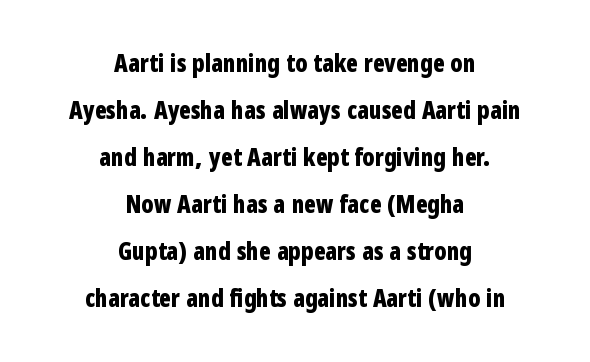
{"italic": "no", "bold": "yes", "underline": "no", "align": "center", "line_spacing": "loose", "line_spacing_ratio": 1.96, "letter_spacing": "normal", "letter_spacing_em": 0.0, "glyph_px": 24}
